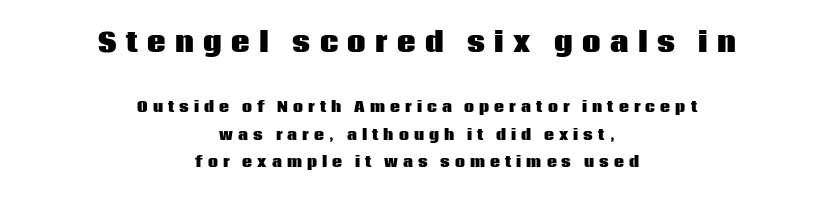
Q: Is the text bold? A: Yes.
Q: Is the text italic (slanted)? A: No, it is upright.
Q: Is the text underlined? A: No.
Q: How is the paragraph aligned? A: Centered.
Q: Is the spacing between letters normal or unusually wide? A: Unusually wide.
Q: Is the spacing between lines tight, normal or loose? A: Loose.
Q: Which block of text is set in a larger size, the first (top) or the second (bottom)? A: The first (top) one.
